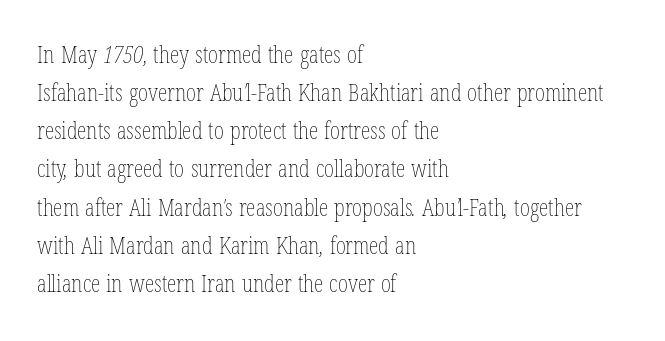
Q: Is the text bold? A: No.
Q: Is the text underlined? A: No.
Q: How is the paragraph aligned? A: Left-aligned.
Q: Is the spacing between letters normal or unusually wide? A: Normal.
Q: Is the spacing between lines tight, normal or loose? A: Normal.
